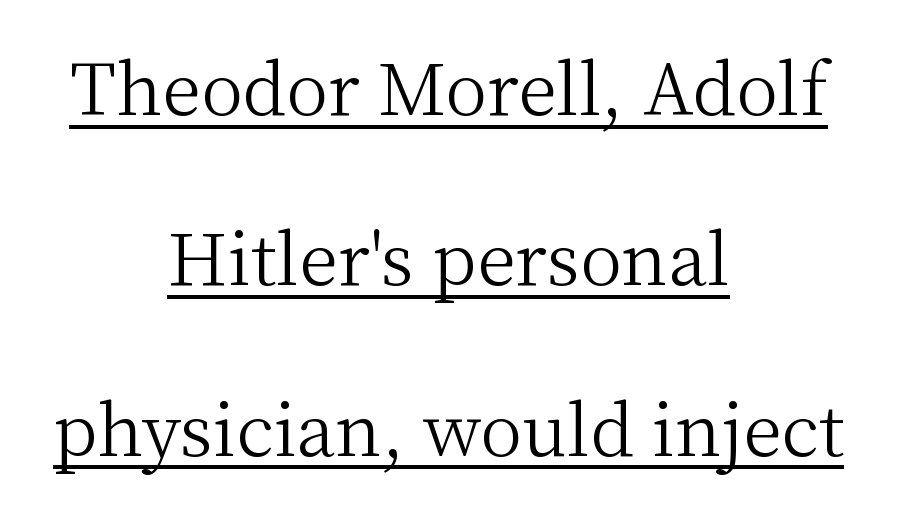
Q: Is the text bold? A: No.
Q: Is the text italic (slanted)? A: No, it is upright.
Q: Is the typeface a serif or a sans-serif typeface? A: Serif.
Q: Is the text underlined? A: Yes.
Q: How is the paragraph aligned? A: Centered.
Q: Is the spacing between letters normal or unusually wide? A: Normal.
Q: Is the spacing between lines tight, normal or loose? A: Loose.
Q: Width (condensed, normal, or wide)? A: Normal.
Q: Stroke contrast? A: Medium.
Q: x-height? A: Medium.
Q: Monospaced? A: No.
